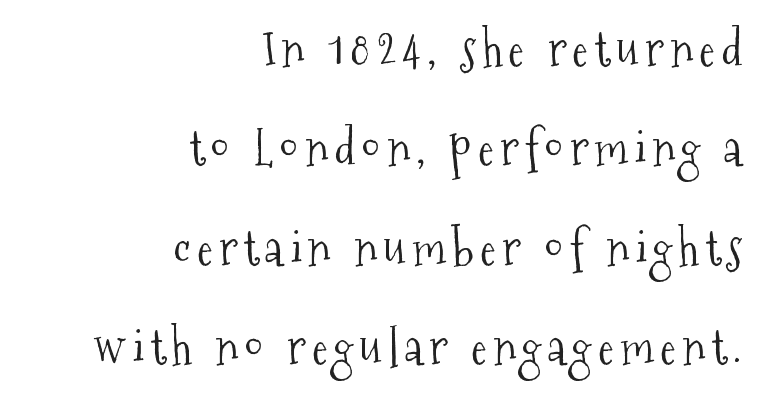
{"serif": "yes", "italic": "no", "bold": "no", "weight": "light", "width": "condensed", "stroke_contrast": "medium", "x_height": "medium", "monospaced": "no", "underline": "no", "align": "right", "line_spacing": "loose", "line_spacing_ratio": 2.07, "glyph_px": 48}
